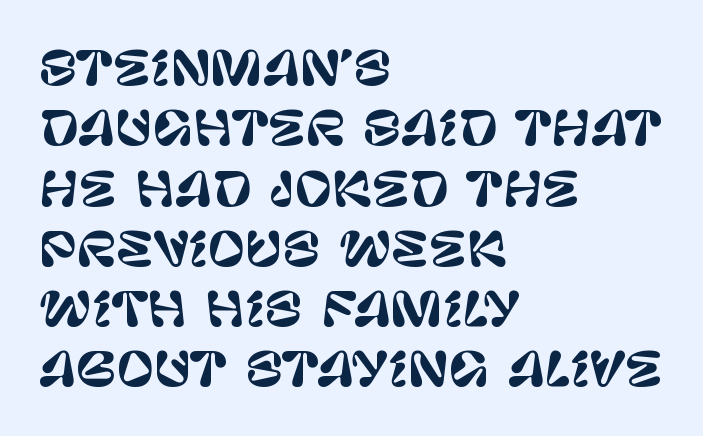
The passage is arranged the way most books set body copy — flush left. A typesetter would call this proportional, since set widths differ per character. Interline gaps are of average width in this sample. Descender tails drop into unmarked territory.
